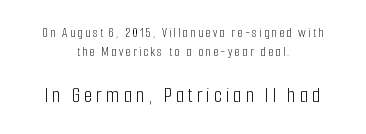
Q: Is the text bold? A: No.
Q: Is the text italic (slanted)? A: No, it is upright.
Q: Is the text underlined? A: No.
Q: How is the paragraph aligned? A: Centered.
Q: Is the spacing between lines tight, normal or loose? A: Normal.
Q: Which block of text is set in a larger size, the first (top) or the second (bottom)? A: The second (bottom) one.
